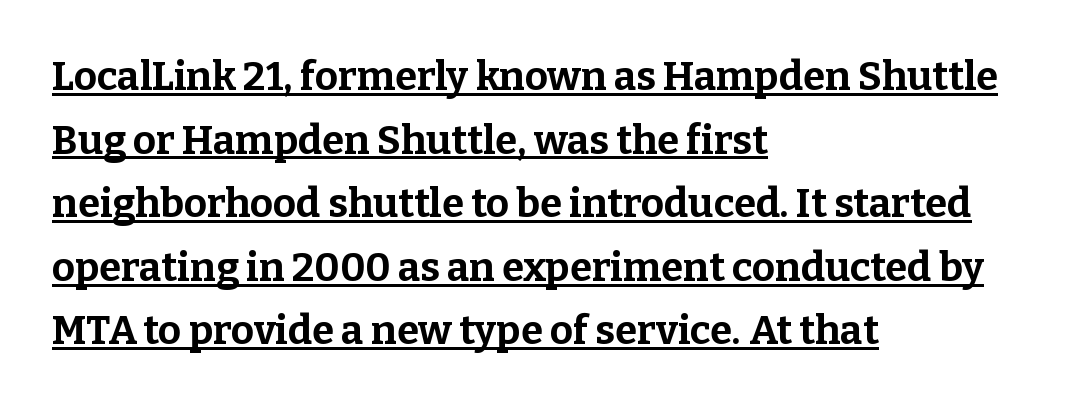
{"serif": "yes", "italic": "no", "bold": "yes", "weight": "bold", "width": "normal", "stroke_contrast": "low", "x_height": "medium", "monospaced": "no", "underline": "yes", "align": "left", "line_spacing": "normal", "line_spacing_ratio": 1.59, "letter_spacing": "normal", "letter_spacing_em": 0.0, "glyph_px": 40}
